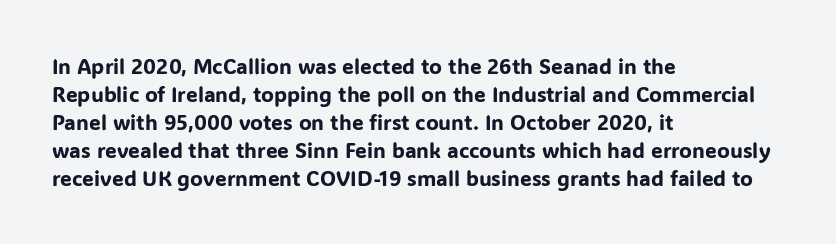
If you measured baseline to baseline, you'd find a middling distance. Descenders are the only things crossing below the line. The lines in this sample share a left origin and differ only in where they stop. Letter spacing: default. Quick note: not italic, upright.
